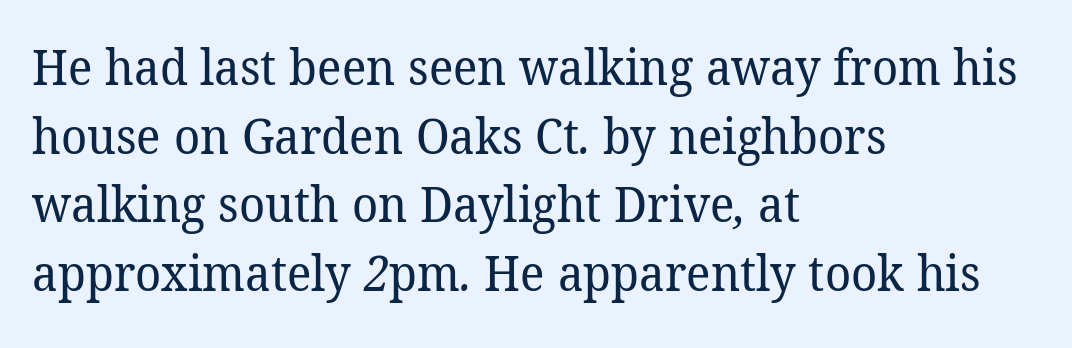
Inter-character spacing is left at the font's built-in metrics. This sample keeps an unexceptional amount of space between lines. Varying glyph widths throughout — classic text-font behaviour. The type family on display is of the serif kind. The space directly below the letters is spotless. These lines are set flush left with a ragged right edge.
